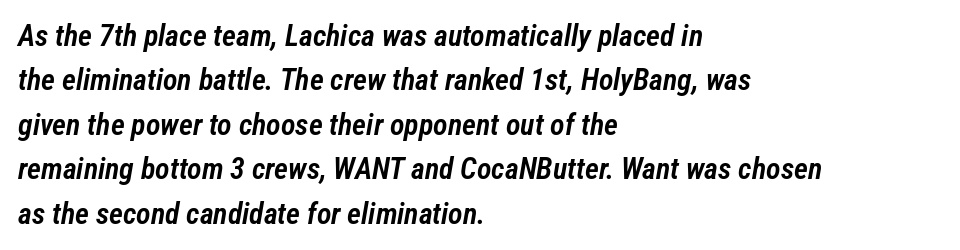
{"italic": "yes", "lean": "right", "slant_degrees": 12, "bold": "semi", "weight": "semibold", "width": "condensed", "stroke_contrast": "low", "x_height": "medium", "monospaced": "no", "underline": "no", "align": "left", "line_spacing": "normal", "line_spacing_ratio": 1.48, "letter_spacing": "normal", "letter_spacing_em": 0.0, "glyph_px": 30}
